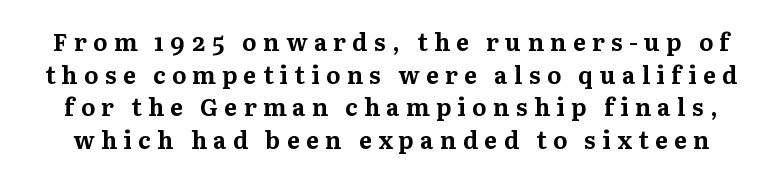
{"italic": "no", "bold": "yes", "underline": "no", "line_spacing": "normal", "line_spacing_ratio": 1.36, "letter_spacing": "wide", "letter_spacing_em": 0.27, "glyph_px": 24}
